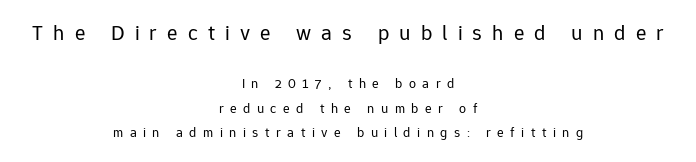
The image shows 22 px text type, upright; set centered, line spacing 1.72x, unusually wide letter spacing (+0.46 em), not underlined; the first (top) block is 1.57x larger.
